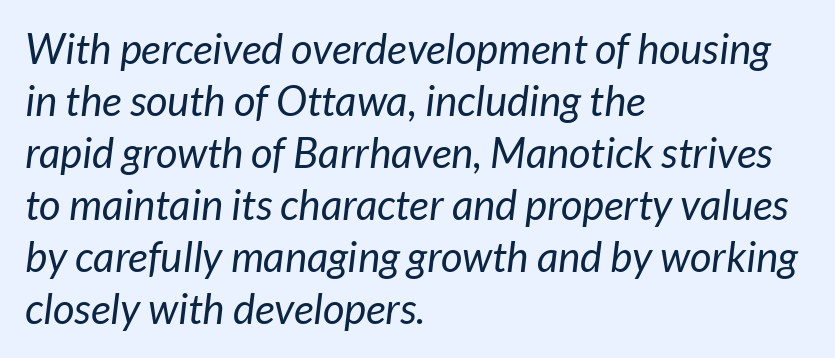
Plain, unruled lines of type. The horizontal fit of the characters is conventional and even. No letter is thick-stroked: the sample isn't bold. Do the characters align in a grid? No, the font is proportional. Unlike a traditional serif, this face leaves its strokes unadorned.
